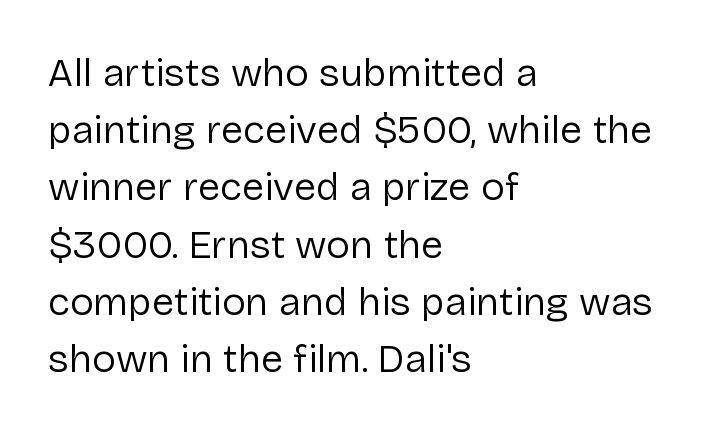
Q: Is the text bold? A: No.
Q: Is the text italic (slanted)? A: No, it is upright.
Q: Is the typeface a serif or a sans-serif typeface? A: Sans-serif.
Q: Is the text underlined? A: No.
Q: How is the paragraph aligned? A: Left-aligned.
Q: Is the spacing between letters normal or unusually wide? A: Normal.
Q: Is the spacing between lines tight, normal or loose? A: Normal.
Q: Width (condensed, normal, or wide)? A: Normal.
Q: Stroke contrast? A: Low.
Q: x-height? A: Medium.
Q: Monospaced? A: No.
